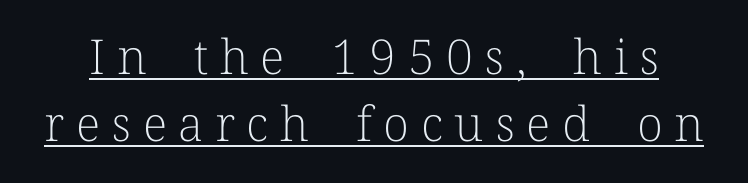
The image shows 48 px light serif type, upright; set normal line spacing (1.4x), unusually wide letter spacing (+0.24 em), underlined; low stroke contrast and a medium x-height.
